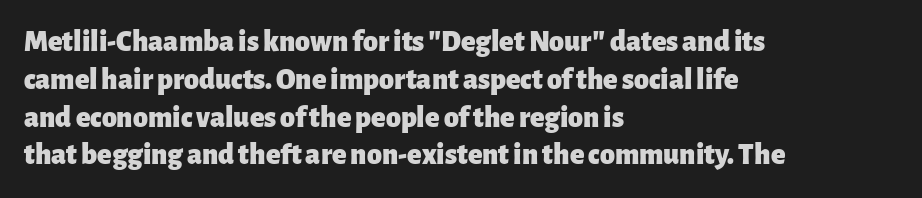
Q: Is the text bold? A: Yes.
Q: Is the text italic (slanted)? A: No, it is upright.
Q: Is the typeface a serif or a sans-serif typeface? A: Sans-serif.
Q: Is the text underlined? A: No.
Q: How is the paragraph aligned? A: Left-aligned.
Q: Is the spacing between letters normal or unusually wide? A: Normal.
Q: Is the spacing between lines tight, normal or loose? A: Normal.
Q: Width (condensed, normal, or wide)? A: Normal.
Q: Stroke contrast? A: Low.
Q: x-height? A: Medium.
Q: Monospaced? A: No.
